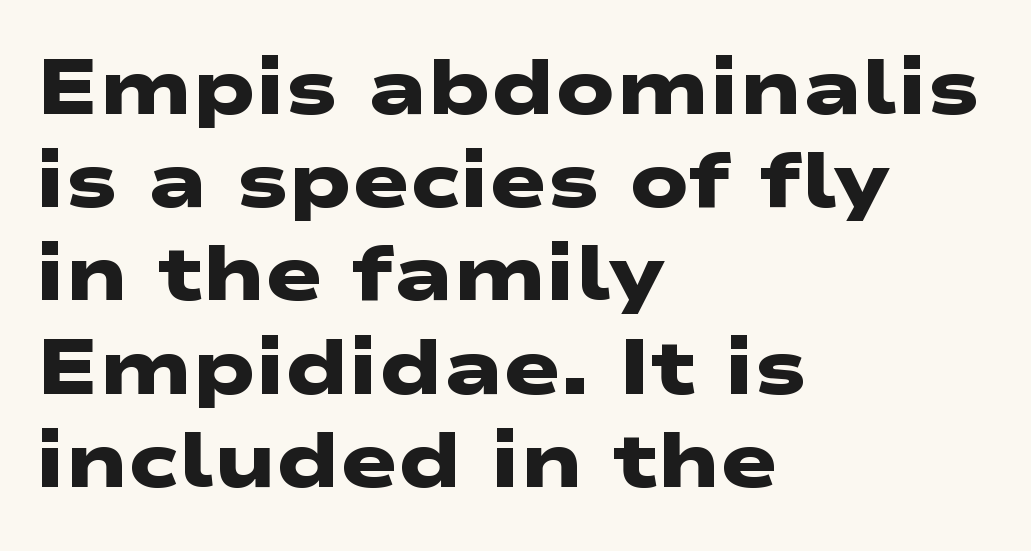
{"serif": "no", "bold": "yes", "weight": "heavy", "width": "wide", "stroke_contrast": "low", "x_height": "medium", "monospaced": "no", "underline": "no", "align": "left", "line_spacing_ratio": 1.21, "letter_spacing": "normal", "letter_spacing_em": 0.0, "glyph_px": 77}
